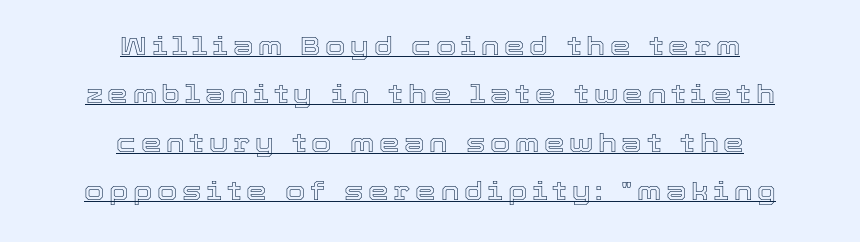
The image shows 26 px text type, upright; set centered, line spacing 1.86x, underlined.
